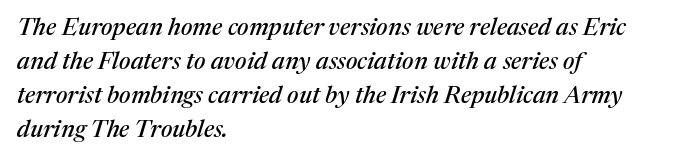
The space between consecutive lines is moderate. How are the letters spaced? Ordinarily, with no added tracking. The axis of the letterforms is tilted away from vertical. Descenders are the only things crossing below the line. Leftover space on each line is placed entirely after the last word.
